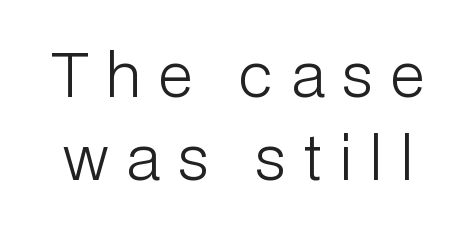
Q: Is the text bold? A: No.
Q: Is the text italic (slanted)? A: No, it is upright.
Q: Is the typeface a serif or a sans-serif typeface? A: Sans-serif.
Q: Is the text underlined? A: No.
Q: Is the spacing between letters normal or unusually wide? A: Unusually wide.
Q: Is the spacing between lines tight, normal or loose? A: Normal.
Q: Width (condensed, normal, or wide)? A: Normal.
Q: Stroke contrast? A: Low.
Q: x-height? A: Medium.
Q: Monospaced? A: No.
